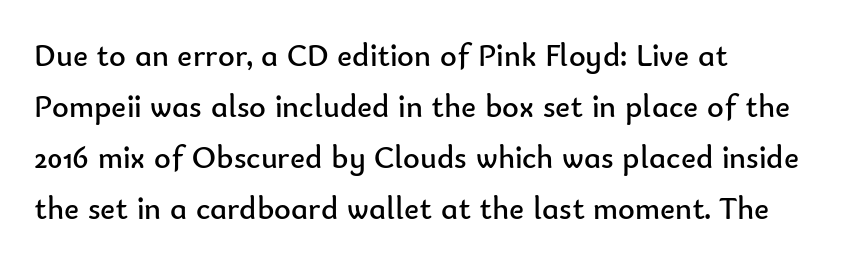
Q: Is the text bold? A: No.
Q: Is the text italic (slanted)? A: No, it is upright.
Q: Is the typeface a serif or a sans-serif typeface? A: Sans-serif.
Q: Is the text underlined? A: No.
Q: How is the paragraph aligned? A: Left-aligned.
Q: Is the spacing between letters normal or unusually wide? A: Normal.
Q: Is the spacing between lines tight, normal or loose? A: Normal.
Q: Width (condensed, normal, or wide)? A: Normal.
Q: Stroke contrast? A: Low.
Q: x-height? A: Small.
Q: Monospaced? A: No.
